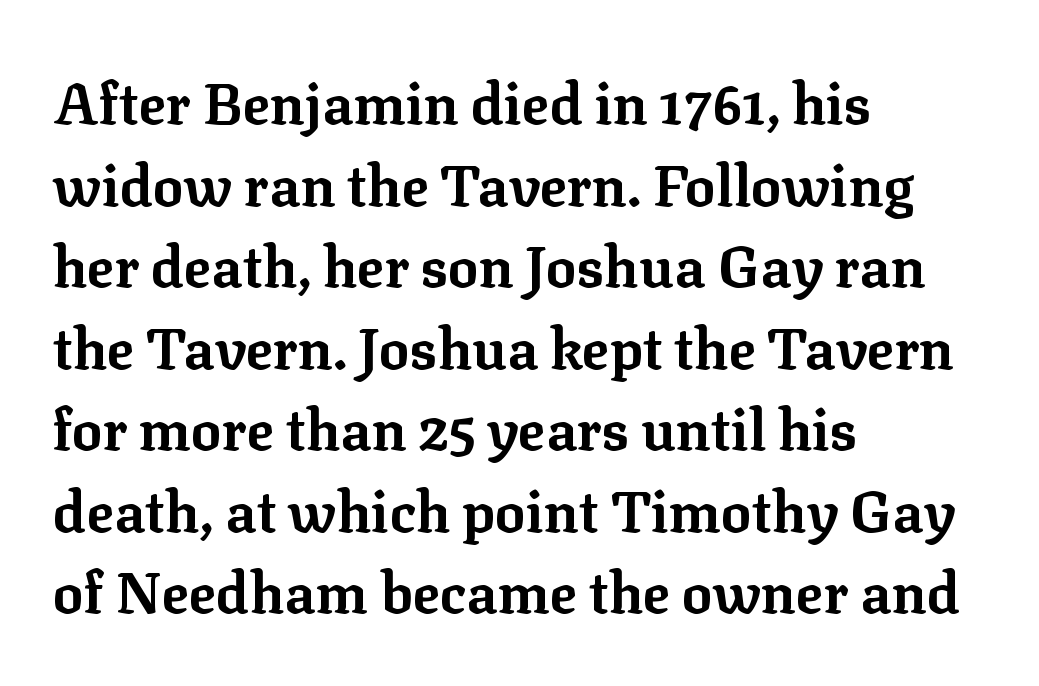
Q: Is the text bold? A: Yes.
Q: Is the text italic (slanted)? A: No, it is upright.
Q: Is the typeface a serif or a sans-serif typeface? A: Serif.
Q: Is the text underlined? A: No.
Q: How is the paragraph aligned? A: Left-aligned.
Q: Is the spacing between letters normal or unusually wide? A: Normal.
Q: Is the spacing between lines tight, normal or loose? A: Normal.
Q: Width (condensed, normal, or wide)? A: Normal.
Q: Stroke contrast? A: Low.
Q: x-height? A: Medium.
Q: Monospaced? A: No.
